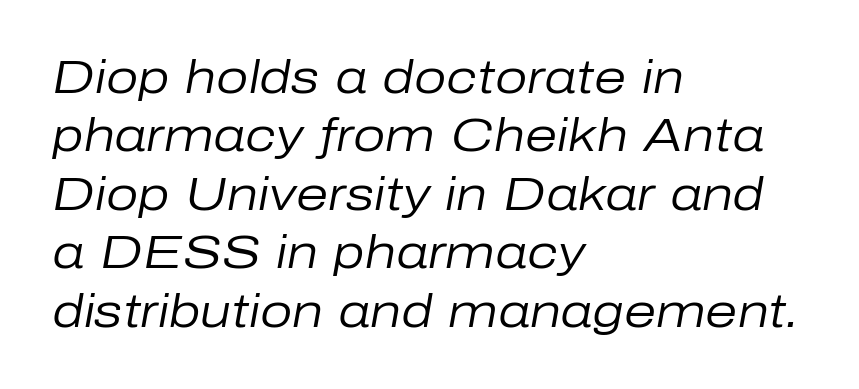
Q: Is the text bold? A: No.
Q: Is the text italic (slanted)? A: Yes, it leans right by about 10 degrees.
Q: Is the text underlined? A: No.
Q: How is the paragraph aligned? A: Left-aligned.
Q: Is the spacing between letters normal or unusually wide? A: Normal.
Q: Is the spacing between lines tight, normal or loose? A: Normal.
Q: Width (condensed, normal, or wide)? A: Normal.
Q: Stroke contrast? A: Low.
Q: x-height? A: Medium.
Q: Monospaced? A: No.
